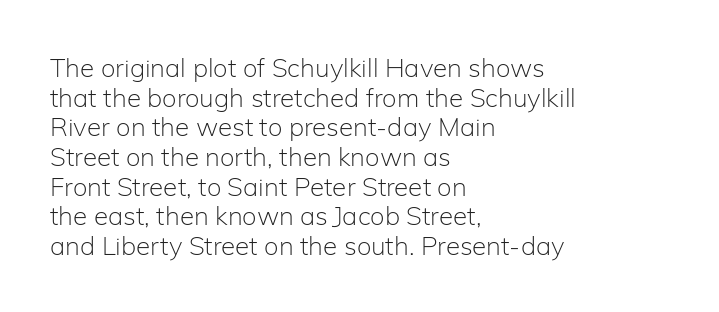
{"italic": "no", "bold": "no", "underline": "no", "align": "left", "line_spacing": "tight", "line_spacing_ratio": 1.14, "letter_spacing": "normal", "letter_spacing_em": 0.0, "glyph_px": 26}
